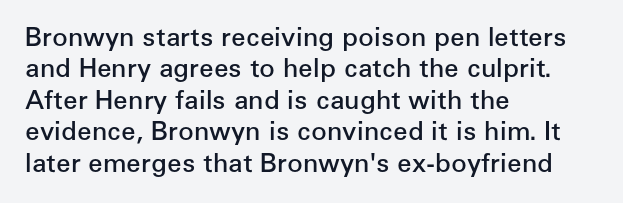
Here the glyphs are tracked normally, forming tight word shapes. Posture: vertical. Quick note: underline off. In CSS terms this would be text-align: left. This is moderately heavy type, rendered in semibold.
